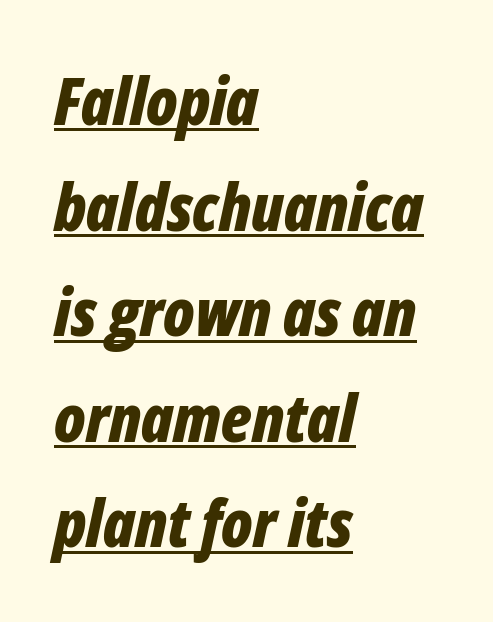
{"italic": "yes", "lean": "right", "slant_degrees": 12, "bold": "yes", "weight": "bold", "width": "condensed", "stroke_contrast": "low", "x_height": "medium", "monospaced": "no", "underline": "yes", "align": "left", "line_spacing": "normal", "line_spacing_ratio": 1.6, "letter_spacing": "normal", "letter_spacing_em": 0.0, "glyph_px": 66}
